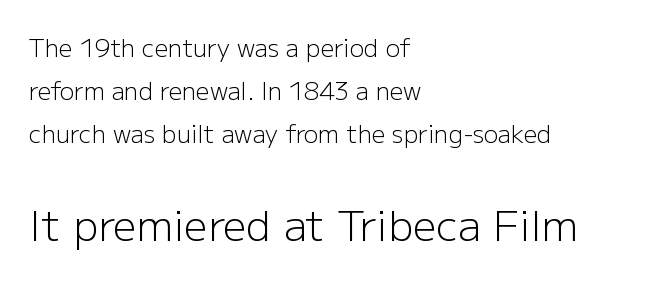
The image shows 42 px light sans-serif type, upright; set left-aligned, line spacing 1.8x, normal letter spacing, not underlined; the second (bottom) block is 1.75x larger; low stroke contrast and a medium x-height.
